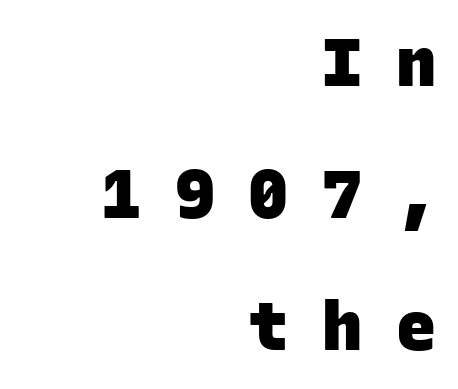
Q: Is the text bold? A: Yes.
Q: Is the typeface a serif or a sans-serif typeface? A: Sans-serif.
Q: Is the text underlined? A: No.
Q: How is the paragraph aligned? A: Right-aligned.
Q: Is the spacing between letters normal or unusually wide? A: Unusually wide.
Q: Is the spacing between lines tight, normal or loose? A: Loose.
Q: Width (condensed, normal, or wide)? A: Normal.
Q: Stroke contrast? A: Low.
Q: x-height? A: Large.
Q: Monospaced? A: Yes.
